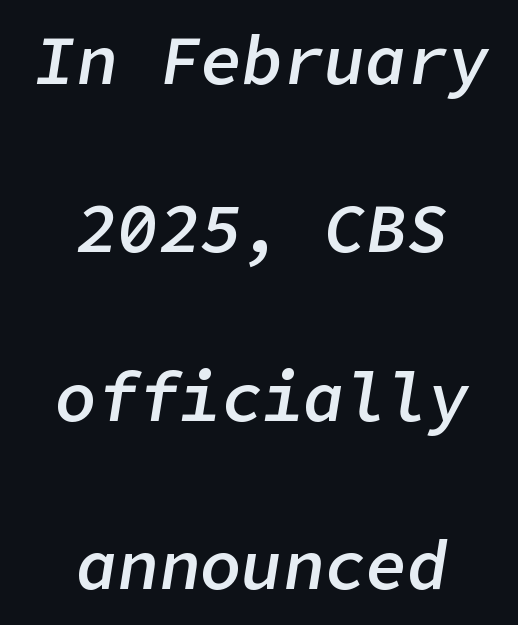
Q: Is the text bold? A: Semi-bold.
Q: Is the text italic (slanted)? A: Yes, it leans right by about 9 degrees.
Q: Is the text underlined? A: No.
Q: How is the paragraph aligned? A: Centered.
Q: Is the spacing between letters normal or unusually wide? A: Normal.
Q: Is the spacing between lines tight, normal or loose? A: Loose.
Q: Width (condensed, normal, or wide)? A: Normal.
Q: Stroke contrast? A: Low.
Q: x-height? A: Medium.
